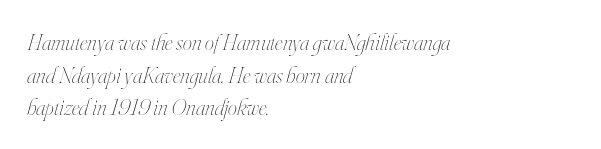
The image shows 23 px text type, italic (leaning right); set left-aligned, normal line spacing (1.42x), normal letter spacing, not underlined.
